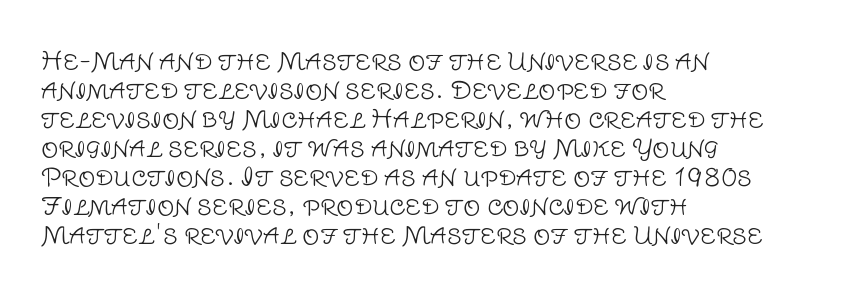
{"bold": "no", "underline": "no", "align": "left", "line_spacing_ratio": 1.21, "letter_spacing": "normal", "letter_spacing_em": 0.0, "glyph_px": 24}
